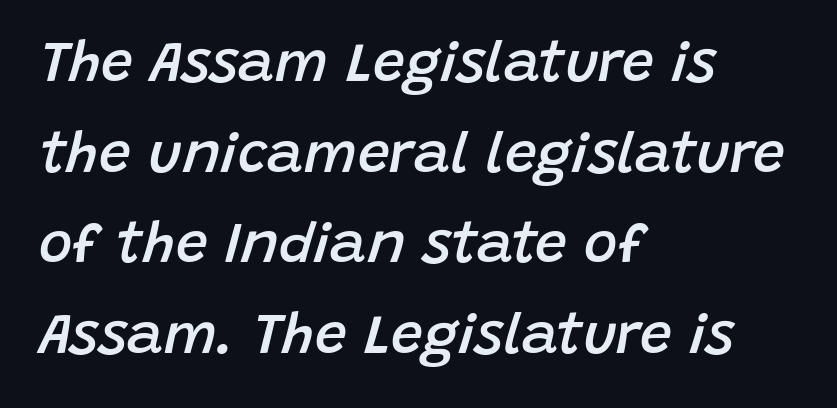
Q: Is the text bold? A: Semi-bold.
Q: Is the text italic (slanted)? A: Yes, it leans right by about 15 degrees.
Q: Is the text underlined? A: No.
Q: How is the paragraph aligned? A: Left-aligned.
Q: Is the spacing between letters normal or unusually wide? A: Normal.
Q: Is the spacing between lines tight, normal or loose? A: Normal.
Q: Width (condensed, normal, or wide)? A: Normal.
Q: Stroke contrast? A: Low.
Q: x-height? A: Large.
Q: Monospaced? A: No.
